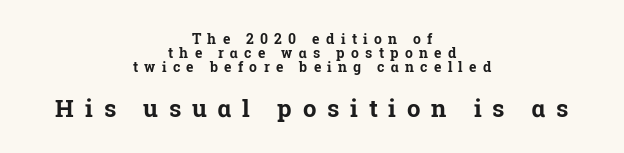
{"italic": "no", "bold": "yes", "underline": "no", "align": "center", "line_spacing": "tight", "line_spacing_ratio": 1.01, "letter_spacing": "wide", "letter_spacing_em": 0.45, "larger_block": "second", "size_ratio": 1.71, "glyph_px": 24}
